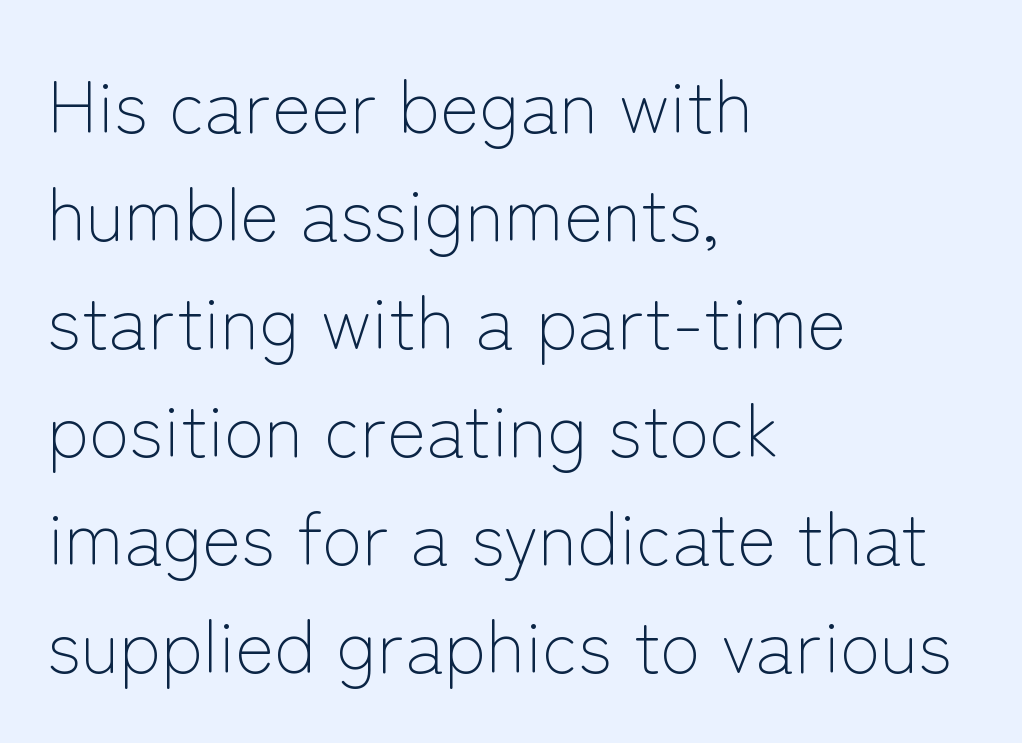
{"serif": "no", "italic": "no", "bold": "no", "weight": "light", "width": "normal", "stroke_contrast": "low", "x_height": "medium", "monospaced": "no", "underline": "no", "align": "left", "line_spacing": "normal", "line_spacing_ratio": 1.46, "letter_spacing": "normal", "letter_spacing_em": 0.0, "glyph_px": 74}
